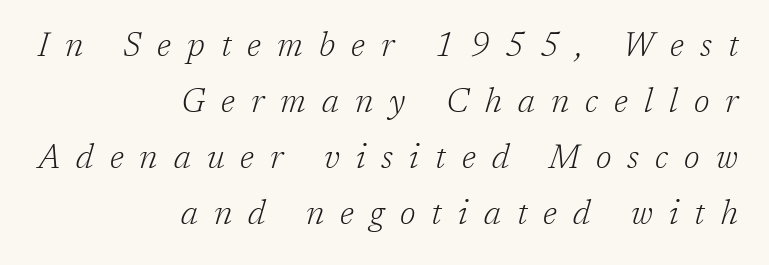
The image shows 33 px light serif type, italic (leaning right); set right-aligned, normal line spacing (1.7x), unusually wide letter spacing (+0.49 em), not underlined; low stroke contrast and a medium x-height.
